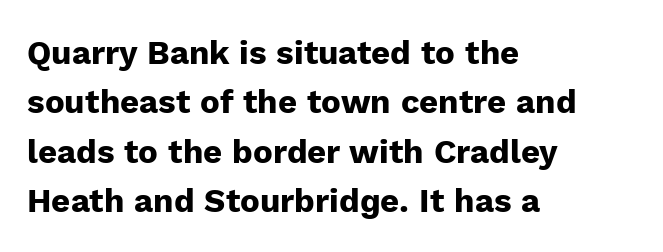
{"serif": "no", "italic": "no", "bold": "yes", "weight": "heavy", "width": "normal", "stroke_contrast": "low", "x_height": "medium", "monospaced": "no", "underline": "no", "align": "left", "line_spacing": "normal", "line_spacing_ratio": 1.5, "letter_spacing": "normal", "letter_spacing_em": 0.0, "glyph_px": 33}
